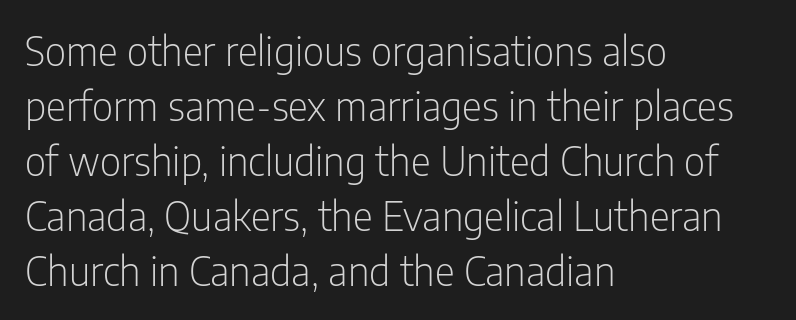
Think standard paragraph weight, or any step lighter than that. Each line starts at the same left margin while the right side varies. This sample uses an upright cut, with every glyph sitting square on the baseline. The baseline area is clear.
